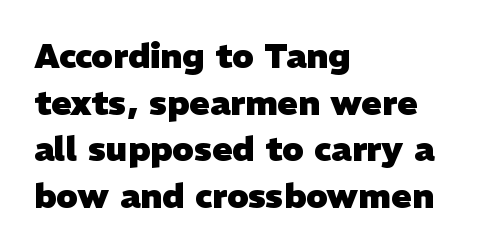
Q: Is the text bold? A: Yes.
Q: Is the typeface a serif or a sans-serif typeface? A: Sans-serif.
Q: Is the text underlined? A: No.
Q: How is the paragraph aligned? A: Left-aligned.
Q: Is the spacing between letters normal or unusually wide? A: Normal.
Q: Is the spacing between lines tight, normal or loose? A: Normal.
Q: Width (condensed, normal, or wide)? A: Normal.
Q: Stroke contrast? A: Low.
Q: x-height? A: Medium.
Q: Monospaced? A: No.
